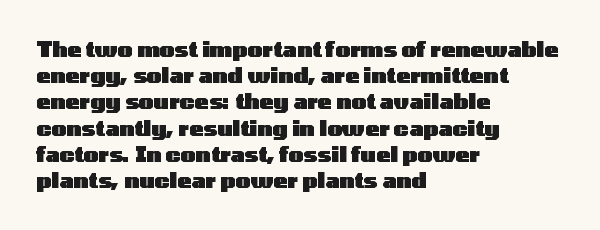
{"italic": "no", "bold": "yes", "underline": "no", "align": "left", "line_spacing": "normal", "line_spacing_ratio": 1.25, "letter_spacing": "normal", "letter_spacing_em": 0.0, "glyph_px": 21}
